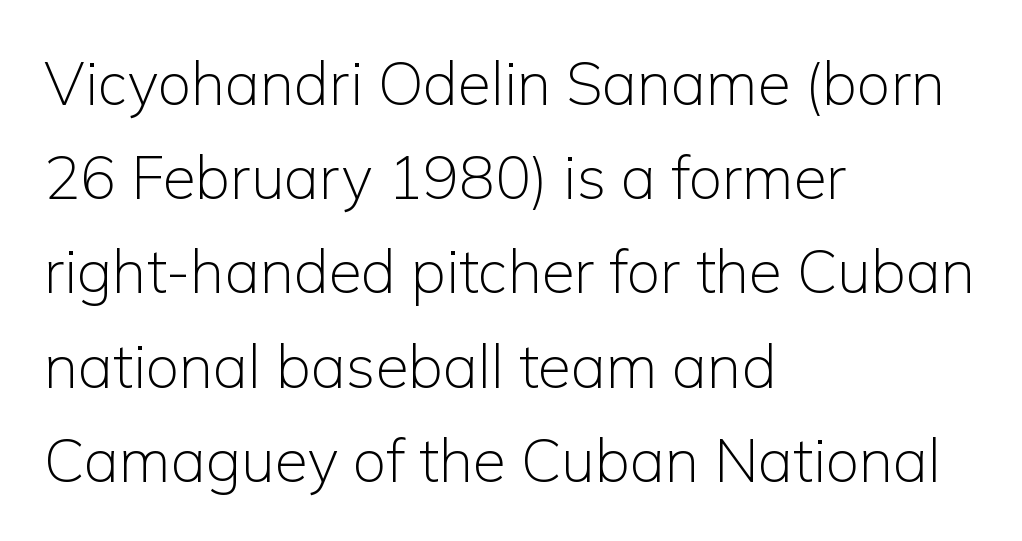
{"serif": "no", "italic": "no", "bold": "no", "weight": "light", "width": "normal", "stroke_contrast": "low", "x_height": "medium", "monospaced": "no", "underline": "no", "align": "left", "line_spacing": "normal", "line_spacing_ratio": 1.57, "letter_spacing": "normal", "letter_spacing_em": 0.0, "glyph_px": 60}
